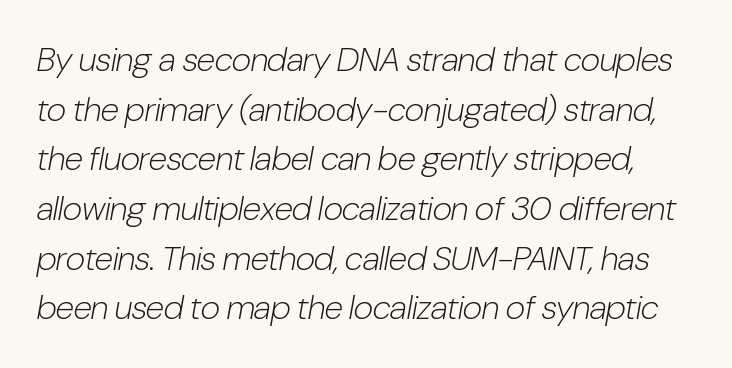
Q: Is the text bold? A: No.
Q: Is the text italic (slanted)? A: Yes, it leans right by about 10 degrees.
Q: Is the text underlined? A: No.
Q: Is the spacing between letters normal or unusually wide? A: Normal.
Q: Is the spacing between lines tight, normal or loose? A: Normal.
Q: Width (condensed, normal, or wide)? A: Condensed.
Q: Stroke contrast? A: Low.
Q: x-height? A: Medium.
Q: Monospaced? A: No.
